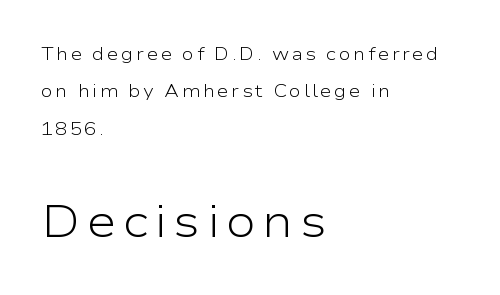
Compared with a typical body face, this is equally light or lighter still. Reading top to bottom, the characters get bigger at the block break. The specimen omits any rule beneath the text block's lines. The vertical gap from one line to the next is large. A classic flush-left, rag-right setting is used for this passage. Character widths vary here, with narrow letters taking less room than wide ones.
